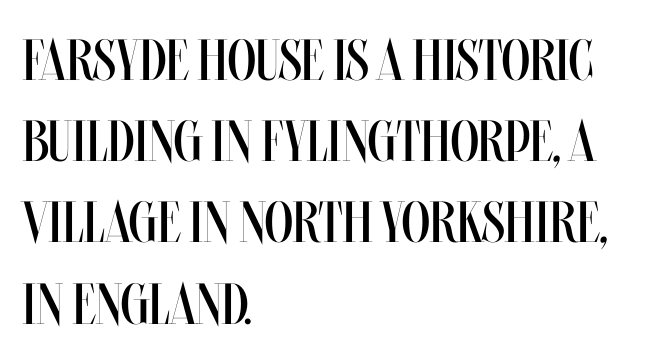
The foot of each line stays bare and open. This reads as an unemphasized weight, regular at the heaviest. This rendering leaves character spacing at its baseline value. The letters advance in unequal steps, a hallmark of proportional type.
